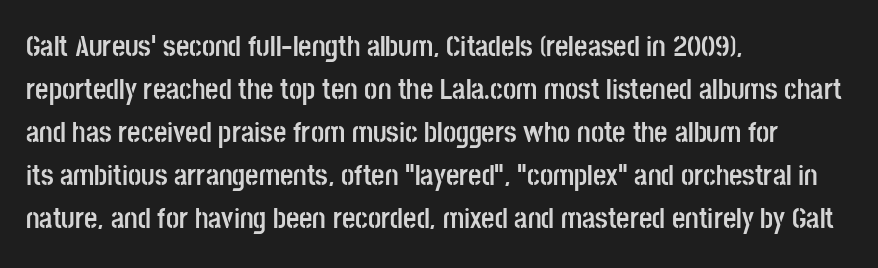
A typesetter would call this zero additional tracking. Leading matches the norm, producing a regular column. The strip under each line holds only bare page. The glyphs have the mass of a bold cut. The rag falls on the right side of this text block.
